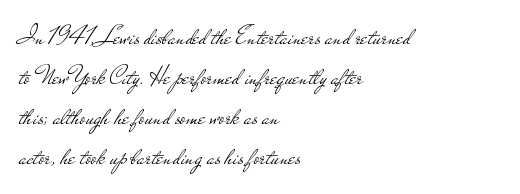
Observe the ordinary spacing: letters are neighbours, not strangers. Line spacing here is normal. The zone under the glyphs is completely vacant. These lines stack with their left ends in a neat column.
